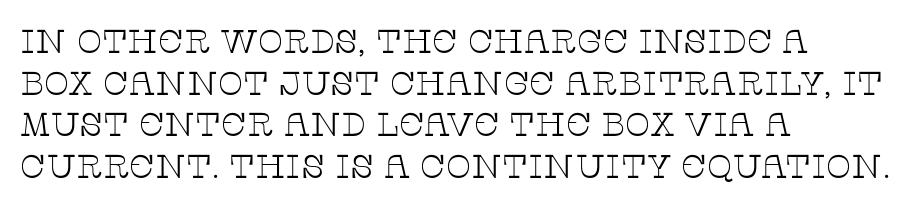
Left-aligned paragraph, ragged on the right. This reads as an unemphasized weight, regular at the heaviest. There is no visible air inserted between adjacent glyphs. Note the varied advance widths — an 'i' is clearly narrower than an 'm'.
